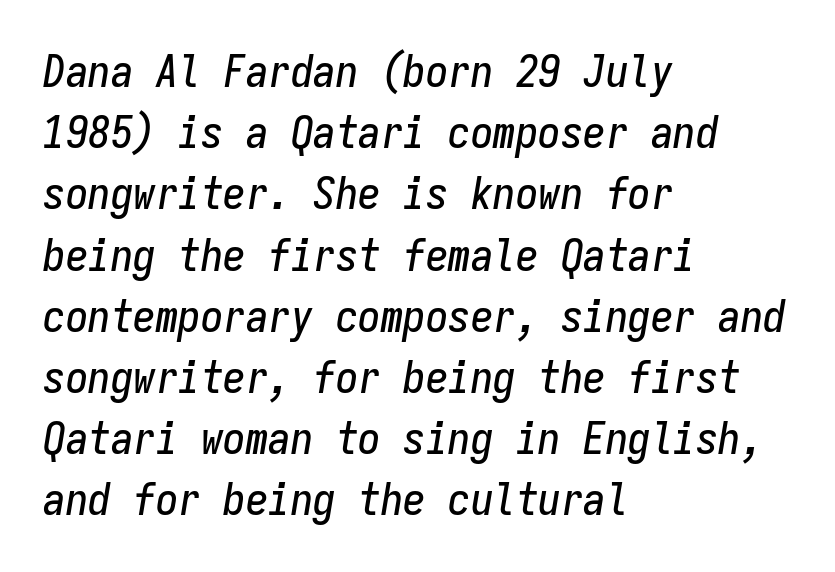
The image shows 45 px condensed type, italic (leaning right), monospaced; set left-aligned, normal line spacing (1.36x), normal letter spacing, not underlined; low stroke contrast and a medium x-height.
